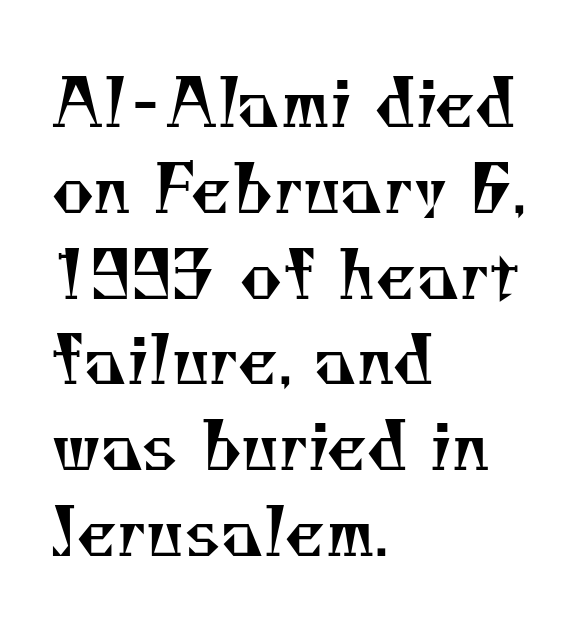
Q: Is the text bold? A: No.
Q: Is the typeface a serif or a sans-serif typeface? A: Serif.
Q: Is the text underlined? A: No.
Q: How is the paragraph aligned? A: Left-aligned.
Q: Is the spacing between letters normal or unusually wide? A: Normal.
Q: Is the spacing between lines tight, normal or loose? A: Normal.
Q: Width (condensed, normal, or wide)? A: Normal.
Q: Stroke contrast? A: Medium.
Q: x-height? A: Small.
Q: Monospaced? A: No.
